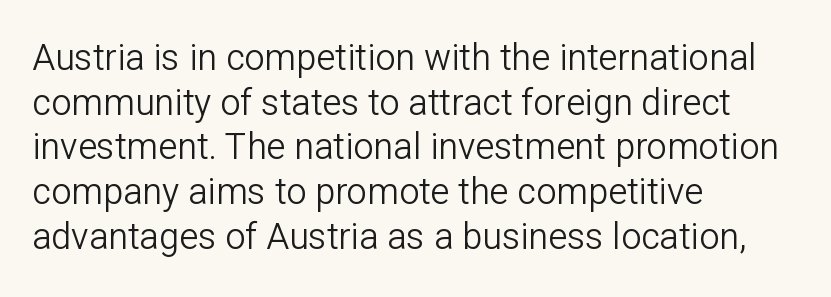
Q: Is the text bold? A: No.
Q: Is the text italic (slanted)? A: No, it is upright.
Q: Is the typeface a serif or a sans-serif typeface? A: Sans-serif.
Q: Is the text underlined? A: No.
Q: How is the paragraph aligned? A: Left-aligned.
Q: Is the spacing between letters normal or unusually wide? A: Normal.
Q: Width (condensed, normal, or wide)? A: Normal.
Q: Stroke contrast? A: Low.
Q: x-height? A: Medium.
Q: Monospaced? A: No.
